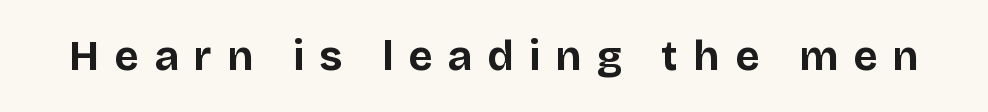
The image shows 42 px bold sans-serif type, upright; set unusually wide letter spacing (+0.36 em), not underlined; low stroke contrast and a large x-height.
